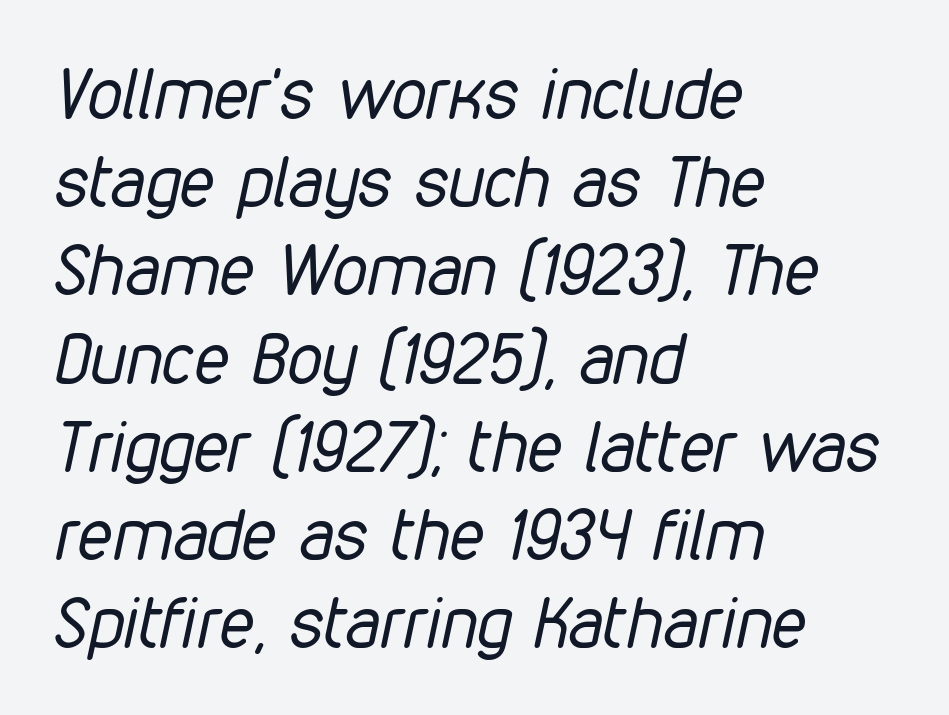
The image shows 70 px regular-weight, condensed type, italic (leaning right); set left-aligned, normal line spacing (1.26x), normal letter spacing, not underlined; low stroke contrast and a medium x-height.
